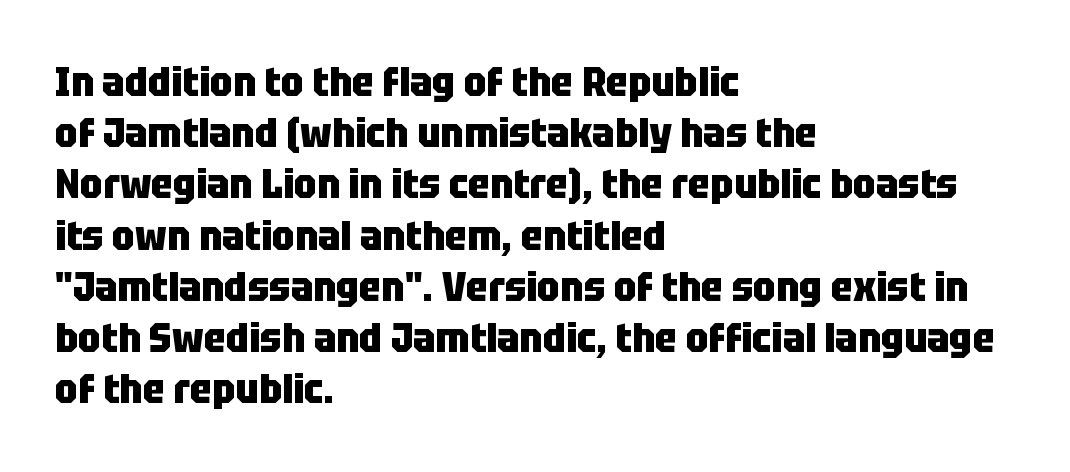
Typographically, this falls in the sans-serif category. The face used here is proportionally spaced, like ordinary book or web type. Every letter is thick-stroked: bold, no question. These lines are set flush left with a ragged right edge. Check the space under the baseline: it is left empty.
